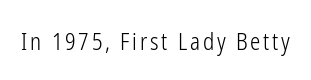
Q: Is the text bold? A: No.
Q: Is the text italic (slanted)? A: No, it is upright.
Q: Is the text underlined? A: No.
